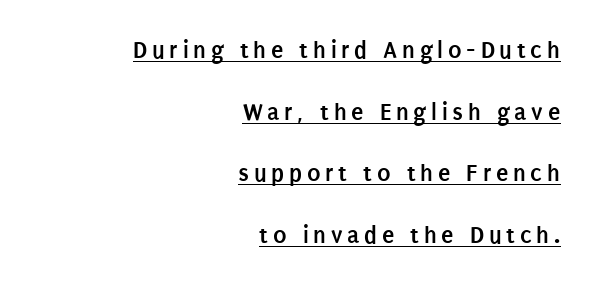
Is the block centered? No — it sits flush against the right margin. Stroke thickness is high; the sample reads as a true bold. Rows of type keep a wide berth in the vertical direction. Has an underline been added? It has. Italic? Not at all — the glyphs are vertical.
